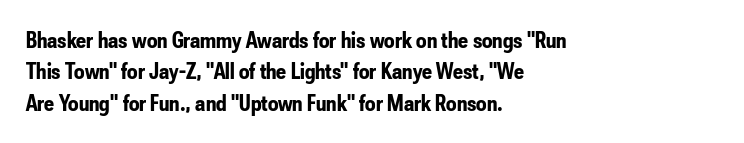
{"italic": "no", "bold": "yes", "underline": "no", "align": "left", "line_spacing": "normal", "line_spacing_ratio": 1.36, "letter_spacing": "normal", "letter_spacing_em": 0.0, "glyph_px": 23}
